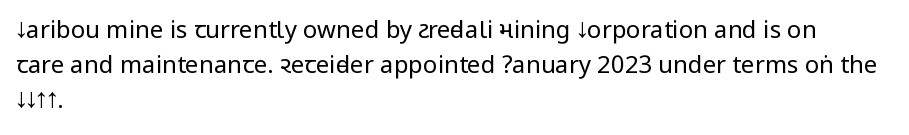
Q: Is the text bold? A: No.
Q: Is the text italic (slanted)? A: No, it is upright.
Q: Is the text underlined? A: No.
Q: How is the paragraph aligned? A: Left-aligned.
Q: Is the spacing between letters normal or unusually wide? A: Normal.
Q: Is the spacing between lines tight, normal or loose? A: Normal.
